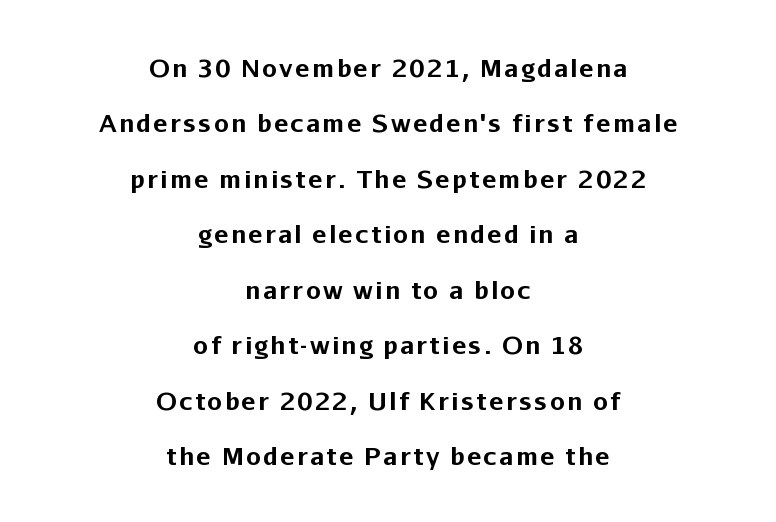
Weight: bold. Is the block centered? Yes — each line is placed symmetrically about the middle. The baseline area is clear. Quick note: not italic, upright. Regarding leading, the lines here are spaced well apart.
